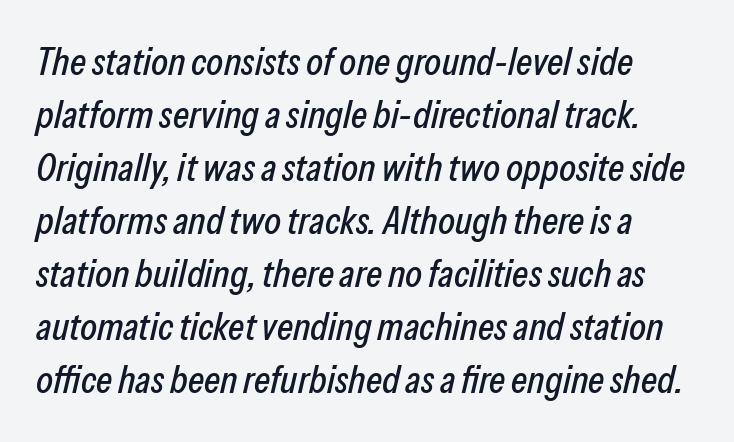
{"italic": "yes", "lean": "right", "slant_degrees": 13, "width": "condensed", "stroke_contrast": "low", "x_height": "medium", "monospaced": "no", "underline": "no", "line_spacing": "normal", "line_spacing_ratio": 1.36, "letter_spacing": "normal", "letter_spacing_em": 0.0, "glyph_px": 39}
